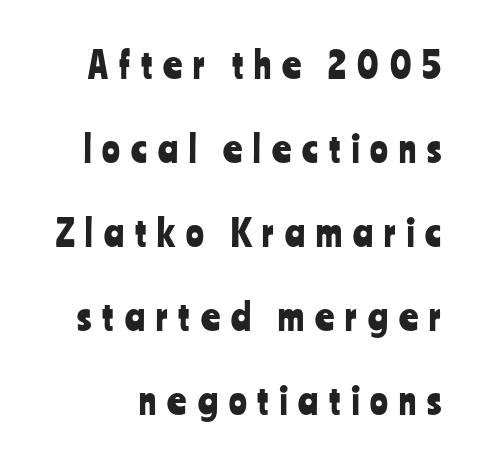
Q: Is the text italic (slanted)? A: No, it is upright.
Q: Is the typeface a serif or a sans-serif typeface? A: Sans-serif.
Q: Is the text underlined? A: No.
Q: Is the spacing between letters normal or unusually wide? A: Unusually wide.
Q: Is the spacing between lines tight, normal or loose? A: Loose.
Q: Width (condensed, normal, or wide)? A: Condensed.
Q: Stroke contrast? A: Low.
Q: x-height? A: Medium.
Q: Monospaced? A: No.
